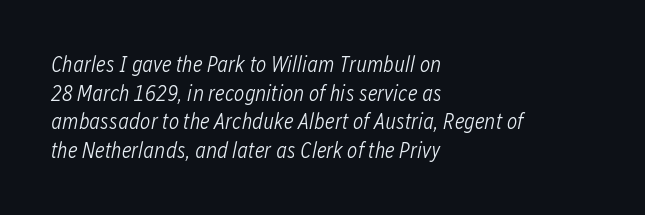
The image shows 22 px text type, italic (leaning right); set left-aligned, normal line spacing (1.3x), normal letter spacing, not underlined.
